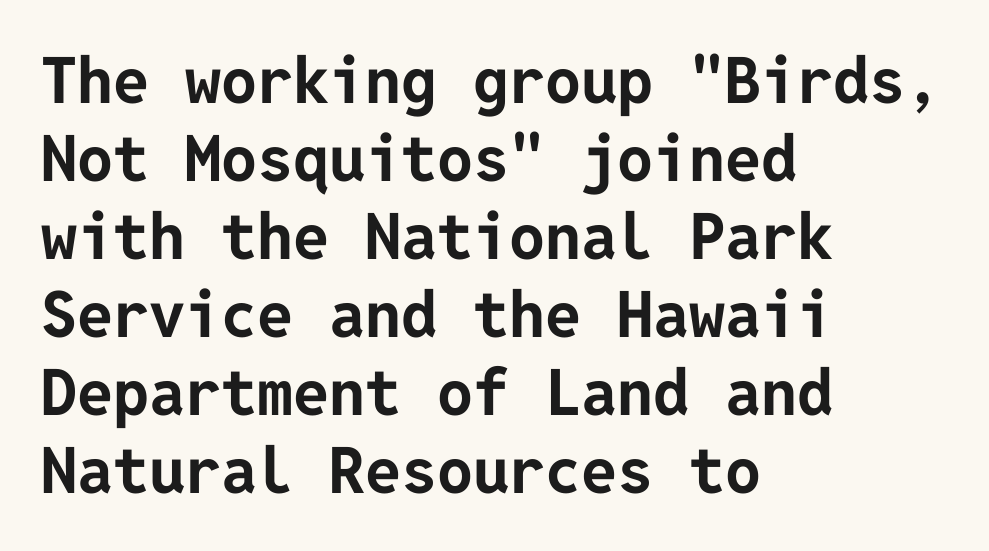
Horizontal alignment here is leftward, the default for most running prose. Are there feet on the stems? There aren't — it's a sans. A clean baseline with only descenders dipping below it. A dark, heavy texture on the line: the type is bold.
